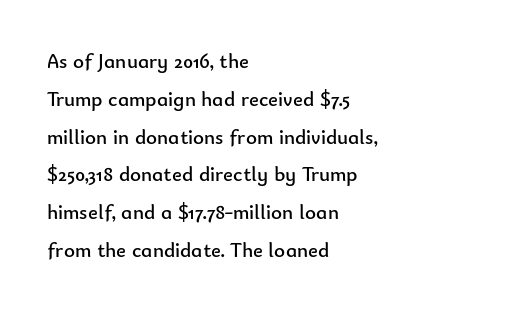
{"italic": "no", "bold": "no", "underline": "no", "align": "left", "line_spacing_ratio": 1.8, "letter_spacing": "normal", "letter_spacing_em": 0.0, "glyph_px": 21}
